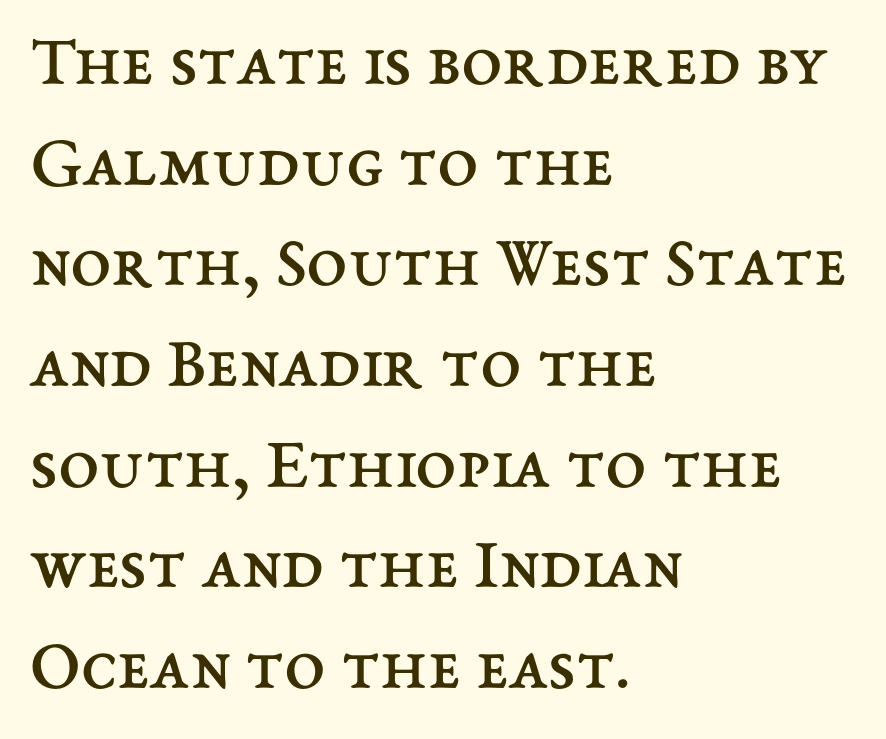
{"italic": "no", "bold": "no", "weight": "regular", "width": "normal", "stroke_contrast": "medium", "x_height": "medium", "monospaced": "no", "underline": "no", "align": "left", "line_spacing": "normal", "line_spacing_ratio": 1.36, "letter_spacing": "normal", "letter_spacing_em": 0.0, "glyph_px": 74}
